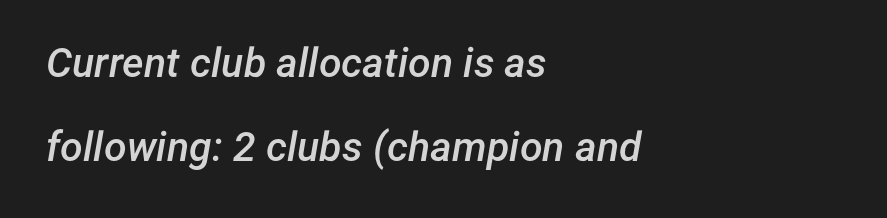
Q: Is the text bold? A: Semi-bold.
Q: Is the text italic (slanted)? A: Yes, it leans right by about 12 degrees.
Q: Is the text underlined? A: No.
Q: How is the paragraph aligned? A: Left-aligned.
Q: Is the spacing between letters normal or unusually wide? A: Normal.
Q: Is the spacing between lines tight, normal or loose? A: Loose.
Q: Width (condensed, normal, or wide)? A: Normal.
Q: Stroke contrast? A: Low.
Q: x-height? A: Medium.
Q: Monospaced? A: No.
